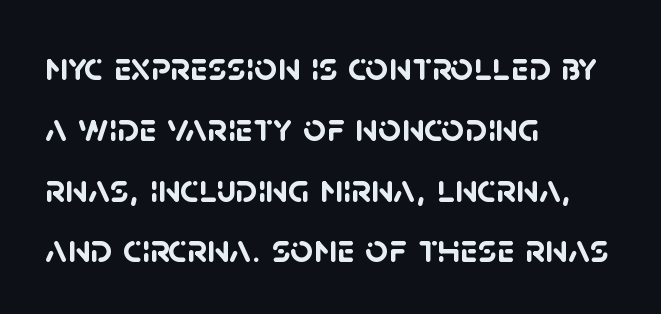
In terms of letterform style, serifs are entirely absent. Look at the tracking — it's just the regular setting, nothing added. Alignment: flush left. Varying glyph widths throughout — classic text-font behaviour. The space beneath each line is pristine and unruled.
